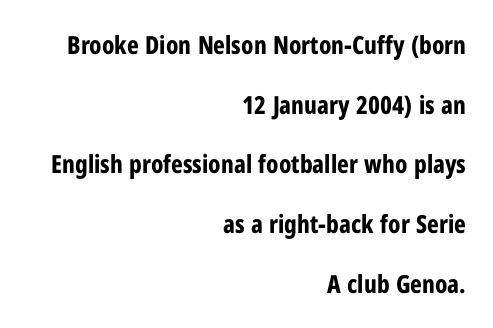
Q: Is the text bold? A: Yes.
Q: Is the text italic (slanted)? A: No, it is upright.
Q: Is the text underlined? A: No.
Q: How is the paragraph aligned? A: Right-aligned.
Q: Is the spacing between letters normal or unusually wide? A: Normal.
Q: Is the spacing between lines tight, normal or loose? A: Loose.
